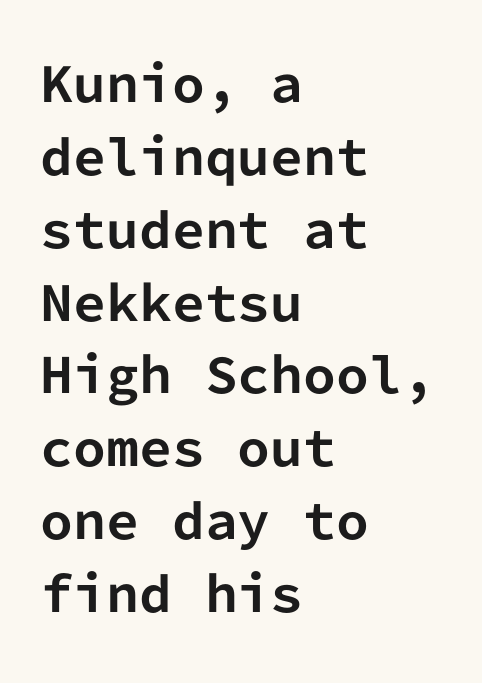
Q: Is the text bold? A: Yes.
Q: Is the text italic (slanted)? A: No, it is upright.
Q: Is the typeface a serif or a sans-serif typeface? A: Sans-serif.
Q: Is the text underlined? A: No.
Q: How is the paragraph aligned? A: Left-aligned.
Q: Is the spacing between letters normal or unusually wide? A: Normal.
Q: Is the spacing between lines tight, normal or loose? A: Normal.
Q: Width (condensed, normal, or wide)? A: Normal.
Q: Stroke contrast? A: Low.
Q: x-height? A: Medium.
Q: Monospaced? A: Yes.
